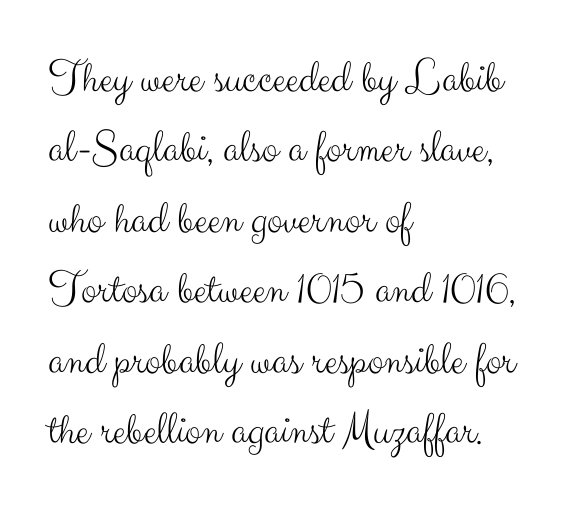
{"serif": "no", "bold": "no", "weight": "light", "width": "normal", "stroke_contrast": "medium", "x_height": "small", "monospaced": "no", "underline": "no", "align": "left", "line_spacing": "normal", "line_spacing_ratio": 1.5, "letter_spacing": "normal", "letter_spacing_em": 0.0, "glyph_px": 47}
